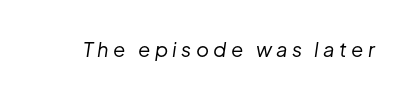
The image shows 20 px text type, italic (leaning right); set unusually wide letter spacing (+0.22 em), not underlined.
